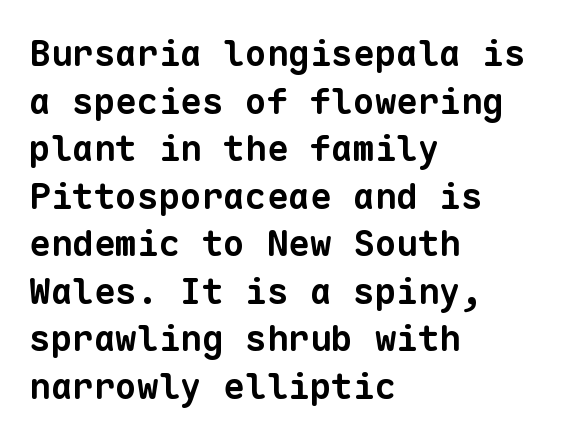
Serif or sans? Sans — the stroke terminals are bare. Short note: letters normally spaced. The letters are bold, with thick, heavy strokes. Clear beneath every line of the passage. The block of text has a typical density, with ordinary space between rows.
